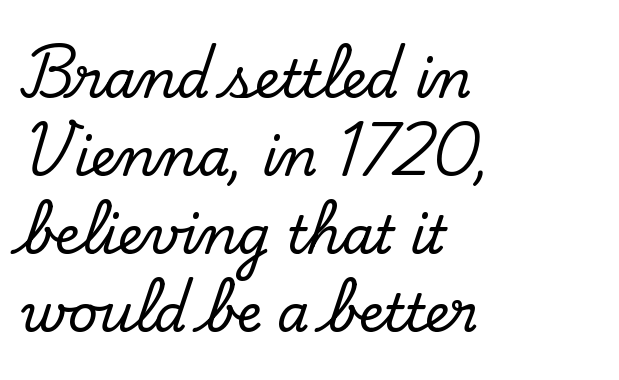
{"serif": "yes", "width": "normal", "stroke_contrast": "low", "x_height": "small", "monospaced": "no", "underline": "no", "align": "left", "line_spacing": "normal", "line_spacing_ratio": 1.5, "letter_spacing": "normal", "letter_spacing_em": 0.0, "glyph_px": 52}
